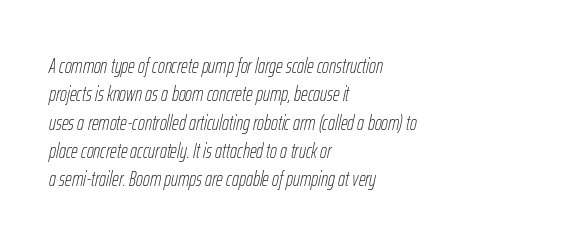
Q: Is the text bold? A: No.
Q: Is the text italic (slanted)? A: Yes, it leans right by about 12 degrees.
Q: Is the text underlined? A: No.
Q: How is the paragraph aligned? A: Left-aligned.
Q: Is the spacing between letters normal or unusually wide? A: Normal.
Q: Is the spacing between lines tight, normal or loose? A: Normal.
